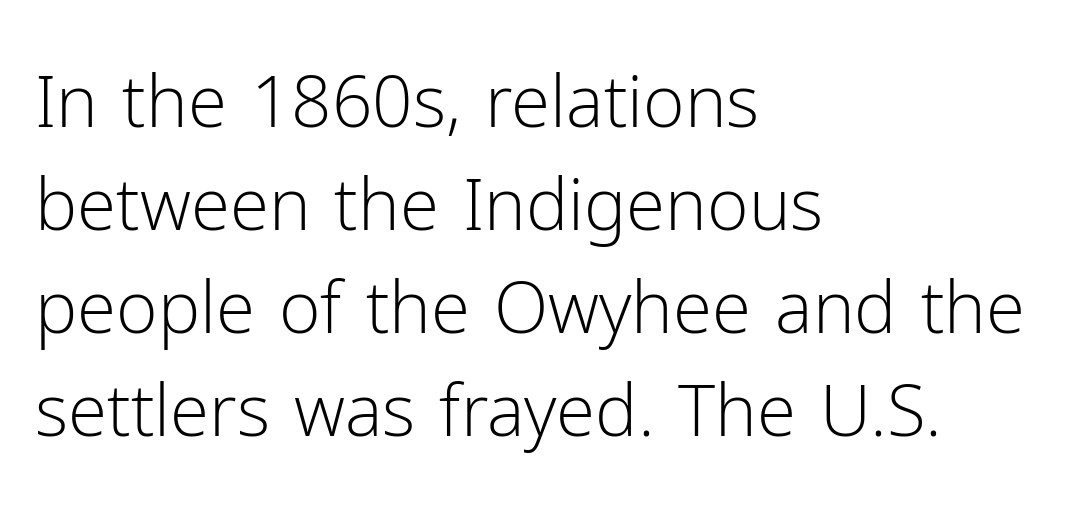
The image shows 71 px light sans-serif type, upright; set left-aligned, normal line spacing (1.45x), normal letter spacing, not underlined; low stroke contrast and a medium x-height.
